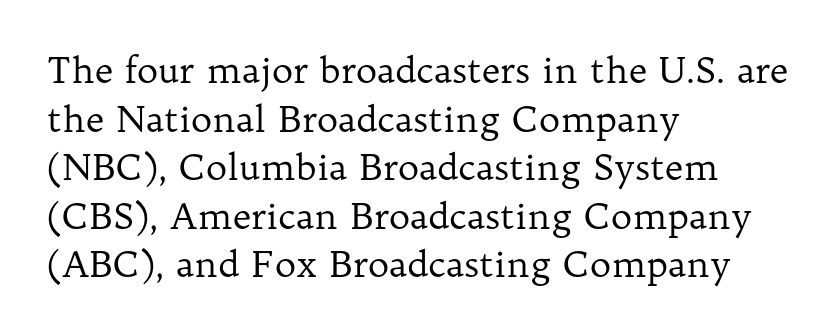
The image shows 36 px regular-weight serif type, upright; set left-aligned, normal line spacing (1.35x), normal letter spacing, not underlined; low stroke contrast and a medium x-height.
